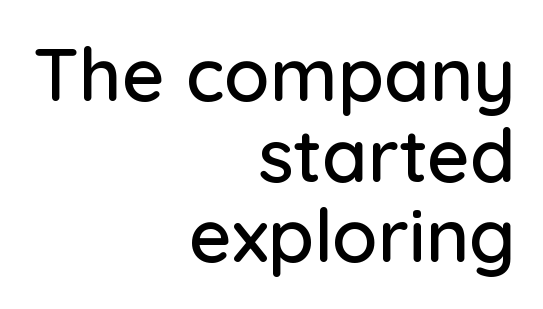
The image shows 74 px sans-serif type, upright; set right-aligned, tight line spacing (1.09x), normal letter spacing, not underlined; low stroke contrast and a medium x-height.
